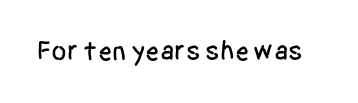
I'd call this a sans setting — the letters go barefoot. The space directly below the letters is spotless. Spacing verdict: proportional, widths tailored to each character. Do the letters lean? They stand straight.
